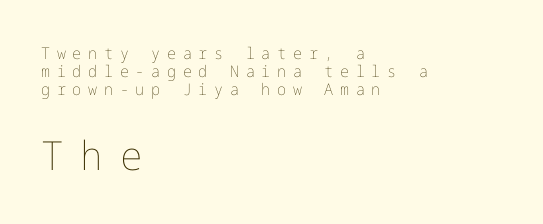
Q: Is the text bold? A: No.
Q: Is the text italic (slanted)? A: No, it is upright.
Q: Is the text underlined? A: No.
Q: How is the paragraph aligned? A: Left-aligned.
Q: Is the spacing between letters normal or unusually wide? A: Unusually wide.
Q: Is the spacing between lines tight, normal or loose? A: Tight.
Q: Which block of text is set in a larger size, the first (top) or the second (bottom)? A: The second (bottom) one.
Q: Width (condensed, normal, or wide)? A: Normal.
Q: Stroke contrast? A: Low.
Q: x-height? A: Medium.
